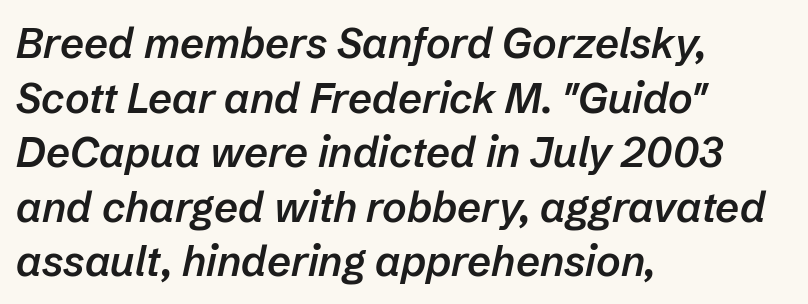
The image shows 42 px semibold type, italic (leaning right); set left-aligned, normal line spacing (1.3x), normal letter spacing, not underlined; low stroke contrast and a medium x-height.
